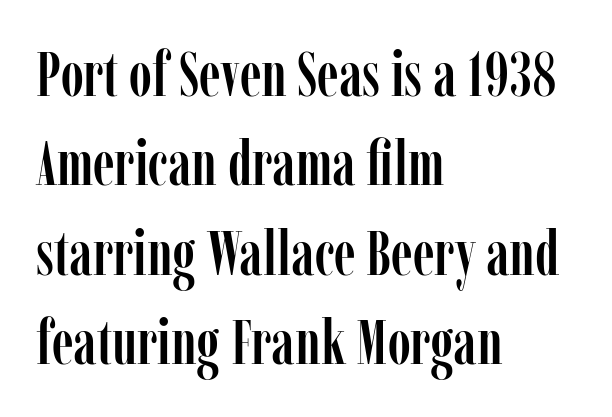
Compared with typical body copy, the letter spacing here is the same. The lettering holds an erect, upright posture throughout. Bare-footed words on every line. Normally led — the rows are evenly, conventionally spaced. The letters carry serifs — small finishing strokes at the ends of their stems. The rendering anchors every line to the left-hand side.
